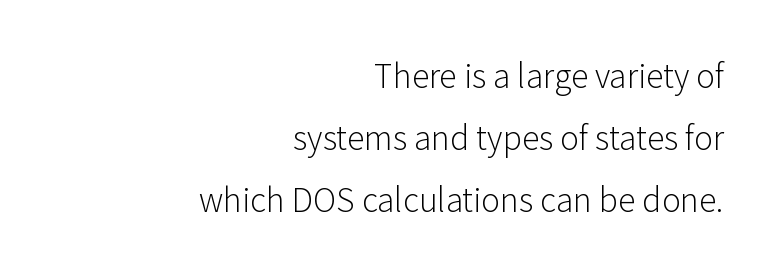
The image shows 32 px light sans-serif type, upright; set right-aligned, loose line spacing (1.93x), normal letter spacing, not underlined; low stroke contrast and a medium x-height.
